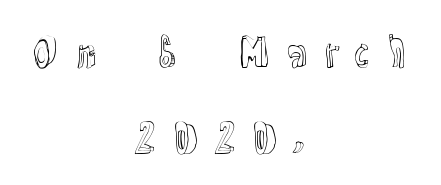
{"italic": "no", "width": "normal", "x_height": "medium", "monospaced": "no", "underline": "no", "align": "center", "line_spacing": "loose", "line_spacing_ratio": 2.38, "letter_spacing": "wide", "letter_spacing_em": 0.31, "glyph_px": 36}
